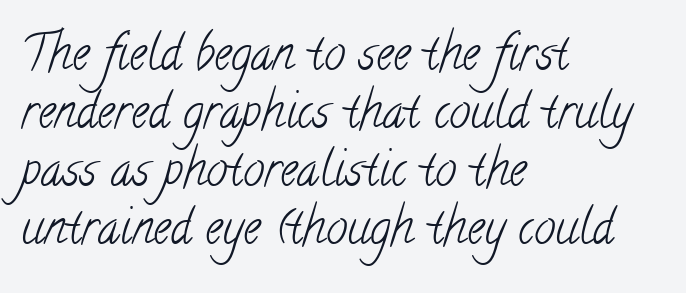
Q: Is the text bold? A: No.
Q: Is the typeface a serif or a sans-serif typeface? A: Serif.
Q: Is the text underlined? A: No.
Q: How is the paragraph aligned? A: Left-aligned.
Q: Is the spacing between letters normal or unusually wide? A: Normal.
Q: Width (condensed, normal, or wide)? A: Condensed.
Q: Stroke contrast? A: Low.
Q: x-height? A: Small.
Q: Monospaced? A: No.
